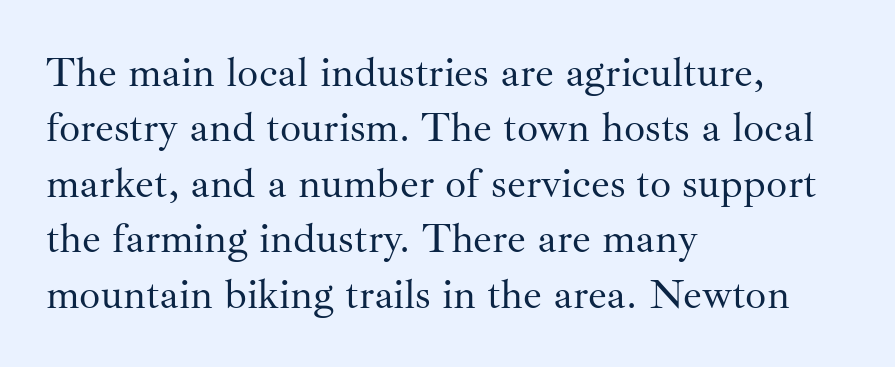
The image shows 42 px regular-weight serif type, upright; set left-aligned, normal line spacing (1.32x), normal letter spacing, not underlined; medium stroke contrast and a small x-height.
